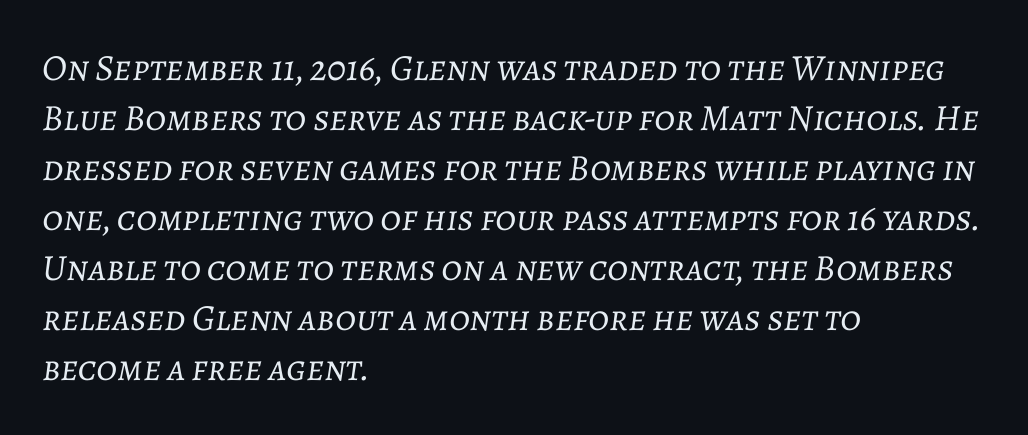
Q: Is the text bold? A: No.
Q: Is the text italic (slanted)? A: Yes, it leans right by about 7 degrees.
Q: Is the text underlined? A: No.
Q: How is the paragraph aligned? A: Left-aligned.
Q: Is the spacing between letters normal or unusually wide? A: Normal.
Q: Is the spacing between lines tight, normal or loose? A: Normal.
Q: Width (condensed, normal, or wide)? A: Normal.
Q: Stroke contrast? A: Low.
Q: x-height? A: Medium.
Q: Monospaced? A: No.
